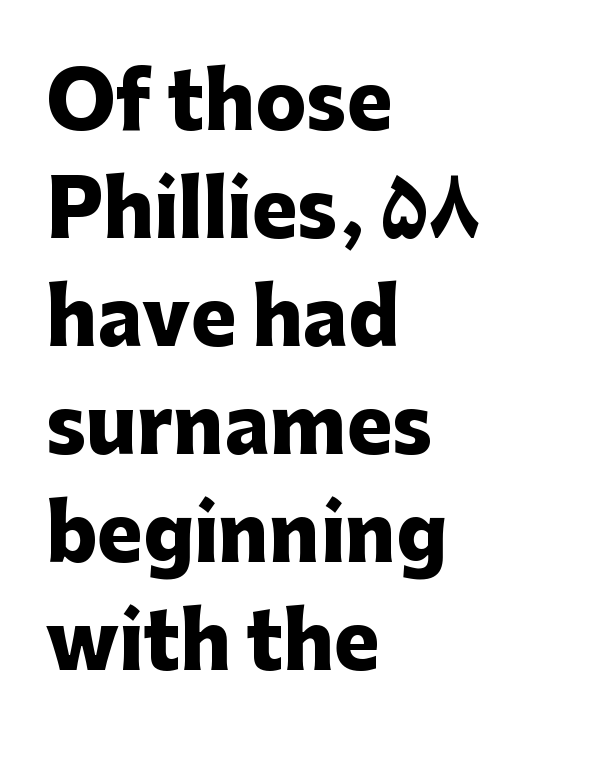
{"serif": "no", "italic": "no", "bold": "yes", "weight": "heavy", "width": "normal", "stroke_contrast": "low", "x_height": "medium", "monospaced": "no", "underline": "no", "align": "left", "line_spacing": "normal", "line_spacing_ratio": 1.42, "letter_spacing": "normal", "letter_spacing_em": 0.0, "glyph_px": 76}
